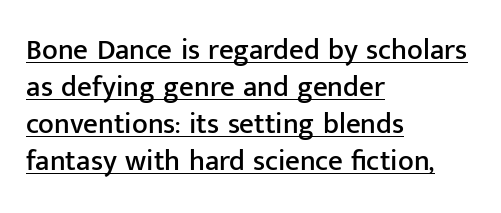
The image shows 29 px sans-serif type, upright; set left-aligned, normal line spacing (1.28x), normal letter spacing, underlined; low stroke contrast and a medium x-height.
